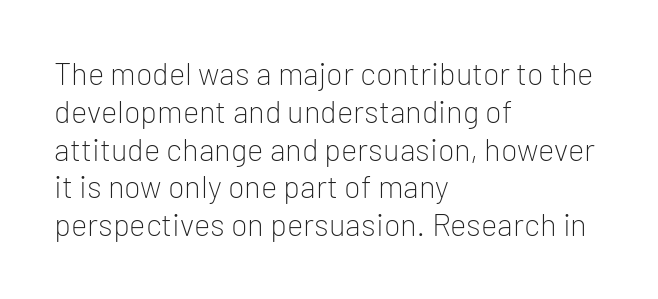
{"serif": "no", "italic": "no", "bold": "no", "weight": "light", "width": "normal", "stroke_contrast": "low", "x_height": "medium", "monospaced": "no", "underline": "no", "align": "left", "line_spacing_ratio": 1.22, "letter_spacing": "normal", "letter_spacing_em": 0.0, "glyph_px": 31}
